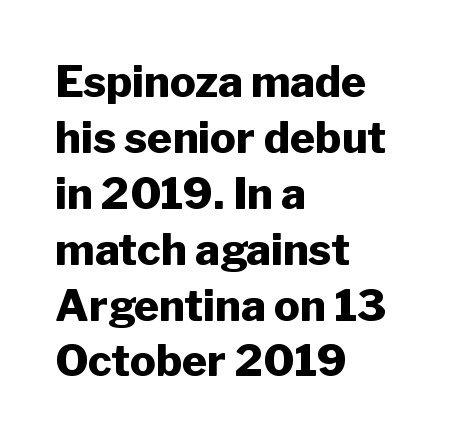
{"serif": "no", "italic": "no", "bold": "yes", "weight": "heavy", "width": "normal", "stroke_contrast": "low", "x_height": "medium", "monospaced": "no", "underline": "no", "align": "left", "line_spacing": "normal", "line_spacing_ratio": 1.3, "letter_spacing": "normal", "letter_spacing_em": 0.0, "glyph_px": 43}
